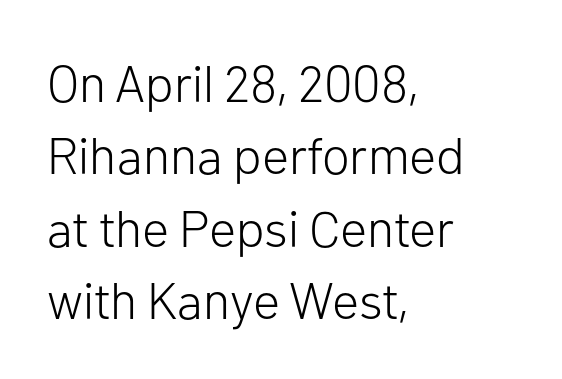
{"serif": "no", "italic": "no", "bold": "no", "weight": "light", "width": "normal", "stroke_contrast": "low", "x_height": "medium", "monospaced": "no", "underline": "no", "align": "left", "line_spacing": "normal", "line_spacing_ratio": 1.42, "letter_spacing": "normal", "letter_spacing_em": 0.0, "glyph_px": 51}
